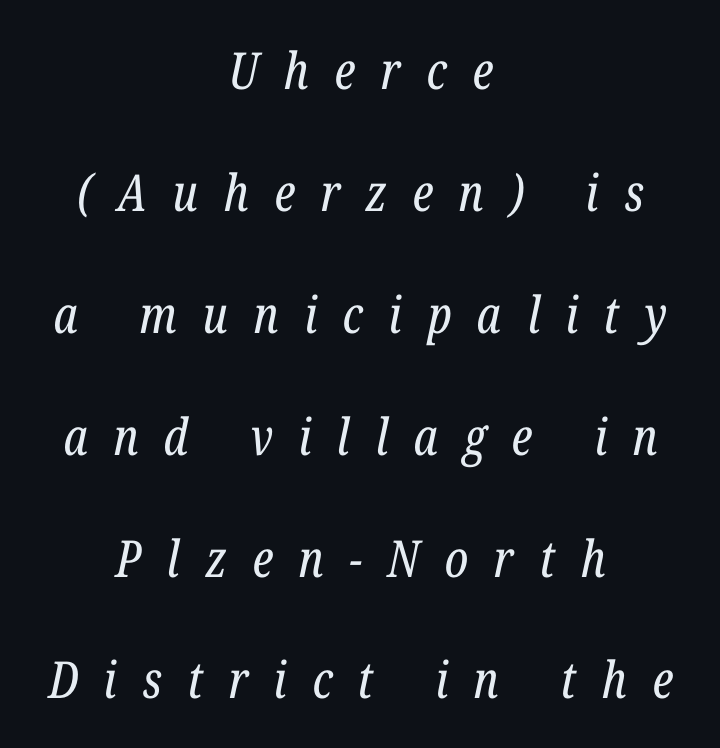
The image shows 51 px regular-weight, condensed serif type, italic (leaning right); set centered, loose line spacing (2.39x), unusually wide letter spacing (+0.5 em), not underlined; low stroke contrast and a medium x-height.
